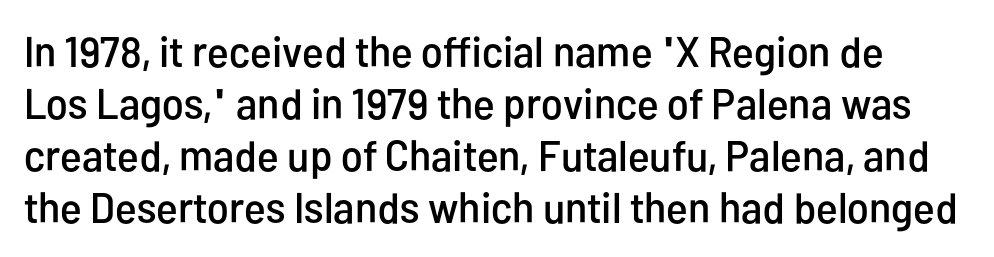
Descender tails drop into unmarked territory. The characters display no serif detailing; their extremities are plain. Unlike italic type, these characters show no tilt at all. The gaps between neighbouring characters are ordinary and unremarkable. Looks like regular typesetting: each glyph gets only the width it needs.
